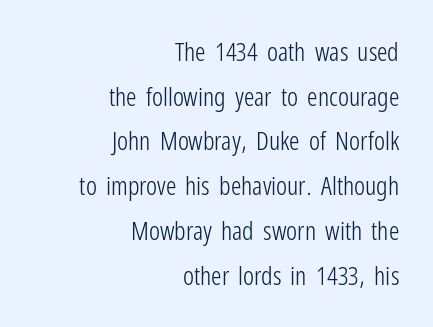
The image shows 26 px text type, upright; set right-aligned, line spacing 1.72x, normal letter spacing, not underlined.
